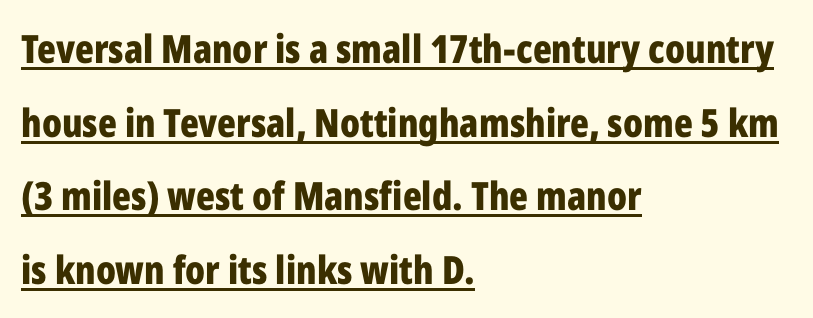
In terms of letterspacing, this is plain default setting. Pretty heavy lettering here — definitely bold. Underlined type. Is there any slant? The stems are plumb. This sample has the flowing, uneven cadence of proportional lettering. Regarding serifs, this sample does without them.
